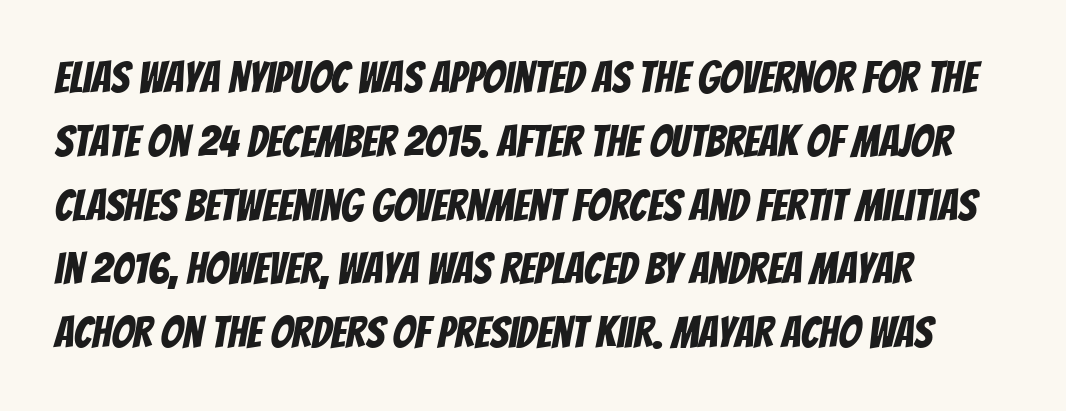
{"serif": "no", "width": "condensed", "stroke_contrast": "low", "x_height": "large", "monospaced": "no", "underline": "no", "align": "left", "line_spacing": "normal", "line_spacing_ratio": 1.45, "letter_spacing": "normal", "letter_spacing_em": 0.0, "glyph_px": 44}
